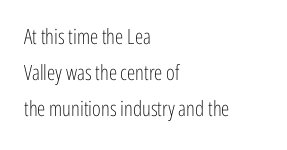
Nothing heavy about these letters — not bold at all. The setting favours the left margin, as ordinary paragraphs usually do. Nobody touched the tracking dial on this one. Upright lettering throughout. This rendering features lettering with no underline.
